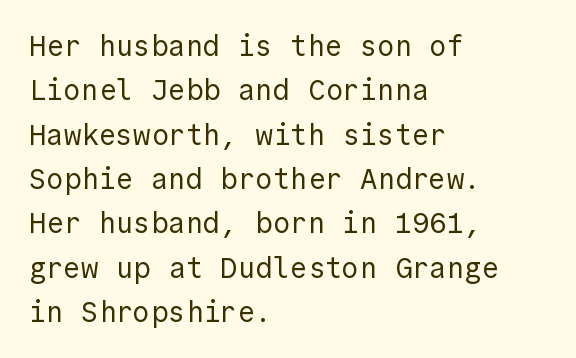
{"serif": "no", "italic": "no", "bold": "no", "weight": "regular", "width": "normal", "x_height": "medium", "underline": "no", "align": "left", "line_spacing": "normal", "line_spacing_ratio": 1.53, "letter_spacing": "normal", "letter_spacing_em": 0.0, "glyph_px": 29}
